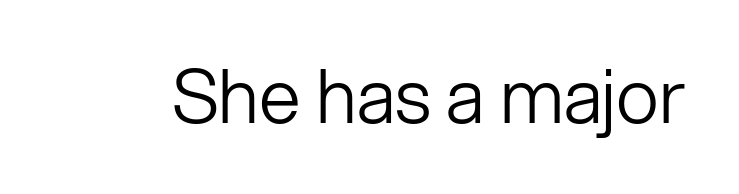
The image shows 75 px light sans-serif type, upright; set normal letter spacing, not underlined; low stroke contrast and a medium x-height.
